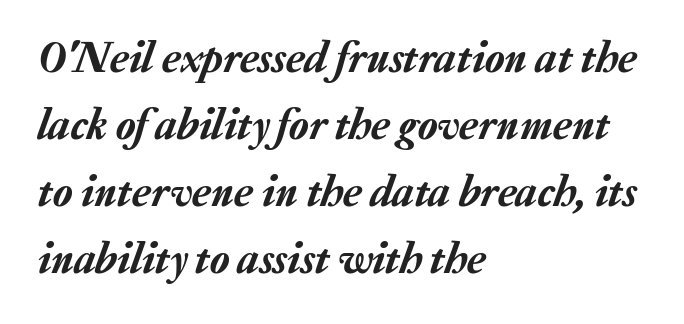
{"italic": "yes", "lean": "right", "slant_degrees": 20, "width": "normal", "stroke_contrast": "low", "x_height": "medium", "monospaced": "no", "underline": "no", "align": "left", "line_spacing": "normal", "line_spacing_ratio": 1.49, "letter_spacing": "normal", "letter_spacing_em": 0.0, "glyph_px": 45}
